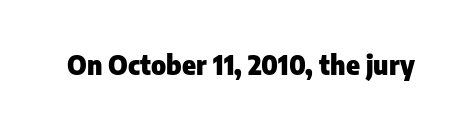
Only glyphs here, with clear space below each row. Rendered with straight, roman letterforms. The glyphs have the mass of a bold cut. Observe the ordinary spacing: letters are neighbours, not strangers.
